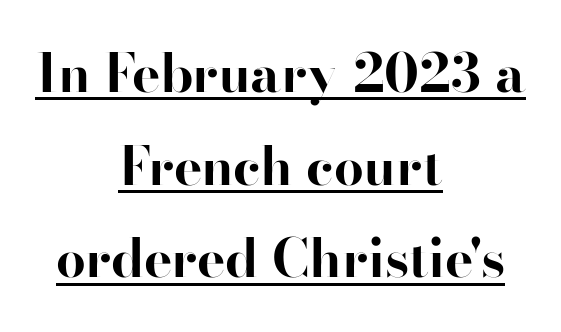
{"serif": "yes", "italic": "no", "bold": "yes", "weight": "bold", "width": "normal", "stroke_contrast": "high", "x_height": "small", "monospaced": "no", "underline": "yes", "align": "center", "line_spacing_ratio": 1.75, "letter_spacing": "normal", "letter_spacing_em": 0.0, "glyph_px": 53}
